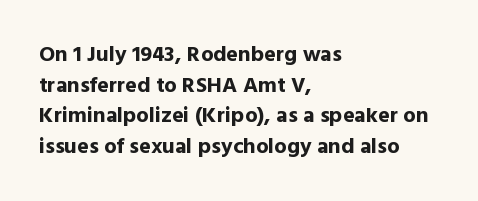
The image shows 22 px bold type, upright; set left-aligned, normal line spacing (1.39x), normal letter spacing, not underlined.
